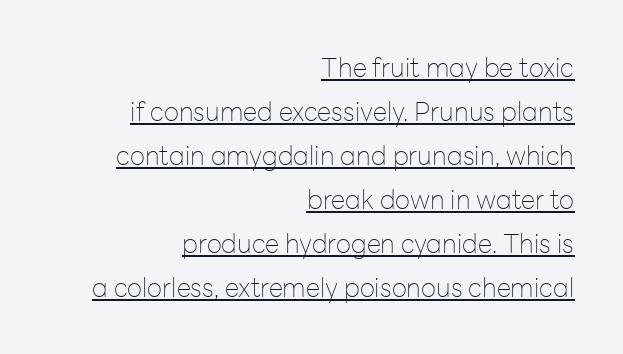
Q: Is the text bold? A: No.
Q: Is the text italic (slanted)? A: No, it is upright.
Q: Is the text underlined? A: Yes.
Q: How is the paragraph aligned? A: Right-aligned.
Q: Is the spacing between letters normal or unusually wide? A: Normal.
Q: Is the spacing between lines tight, normal or loose? A: Normal.
